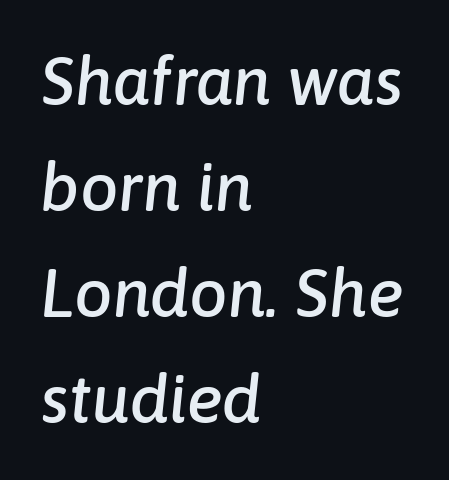
The image shows 68 px text type, italic (leaning right); set left-aligned, normal line spacing (1.56x), normal letter spacing, not underlined; low stroke contrast and a medium x-height.
